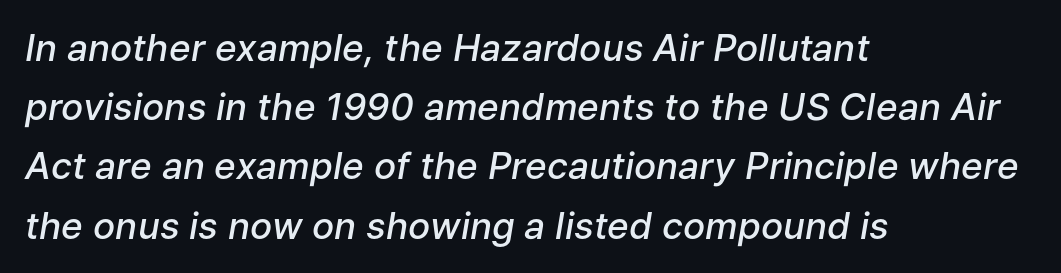
The face used here is proportionally spaced, like ordinary book or web type. Each line starts at the same left margin while the right side varies. Plain, unruled lines of type. This is moderately heavy type, rendered in semibold. Does the leading feel generous? No, just average. Posture: slanted.
